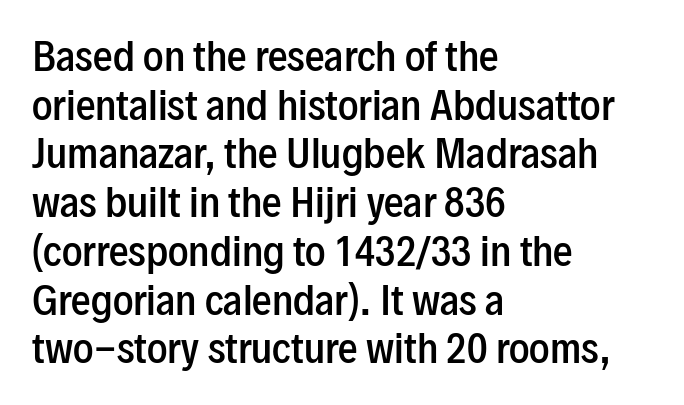
{"serif": "no", "italic": "no", "bold": "semi", "weight": "semibold", "width": "condensed", "stroke_contrast": "low", "x_height": "medium", "monospaced": "no", "underline": "no", "align": "left", "line_spacing": "normal", "line_spacing_ratio": 1.25, "letter_spacing": "normal", "letter_spacing_em": 0.0, "glyph_px": 39}
